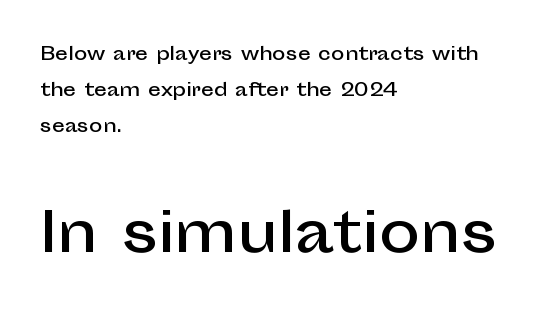
Q: Is the text italic (slanted)? A: No, it is upright.
Q: Is the typeface a serif or a sans-serif typeface? A: Sans-serif.
Q: Is the text underlined? A: No.
Q: How is the paragraph aligned? A: Left-aligned.
Q: Is the spacing between letters normal or unusually wide? A: Normal.
Q: Is the spacing between lines tight, normal or loose? A: Loose.
Q: Which block of text is set in a larger size, the first (top) or the second (bottom)? A: The second (bottom) one.
Q: Width (condensed, normal, or wide)? A: Normal.
Q: Stroke contrast? A: Low.
Q: x-height? A: Medium.
Q: Monospaced? A: No.
